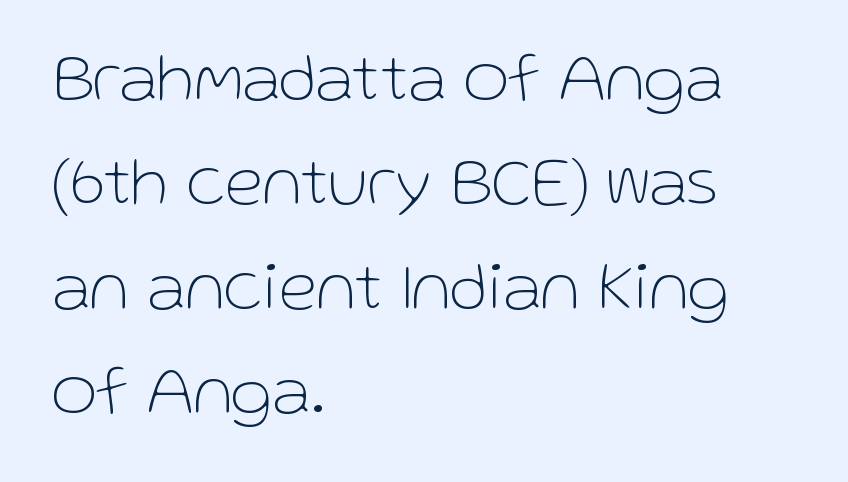
No italicization has been applied; the sample stays upright. These lines are rendered in a variable-pitch font. The space between consecutive lines is moderate. Regarding serifs, this sample does without them. Has an underline been added? It has not.
